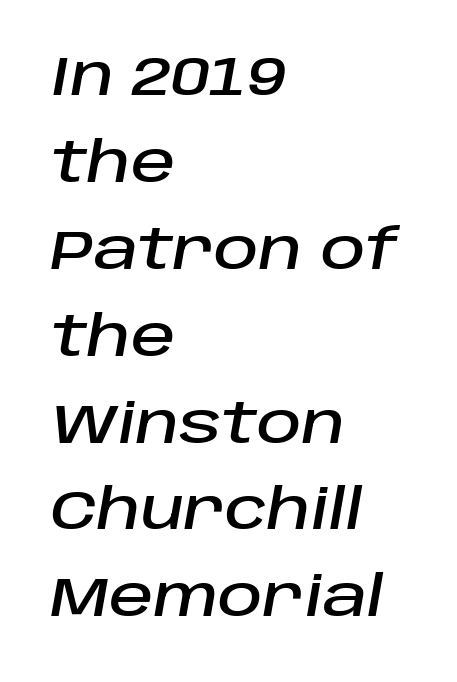
Q: Is the text italic (slanted)? A: Yes, it leans right by about 10 degrees.
Q: Is the text underlined? A: No.
Q: How is the paragraph aligned? A: Left-aligned.
Q: Is the spacing between letters normal or unusually wide? A: Normal.
Q: Is the spacing between lines tight, normal or loose? A: Normal.
Q: Width (condensed, normal, or wide)? A: Normal.
Q: Stroke contrast? A: Low.
Q: x-height? A: Large.
Q: Monospaced? A: No.
